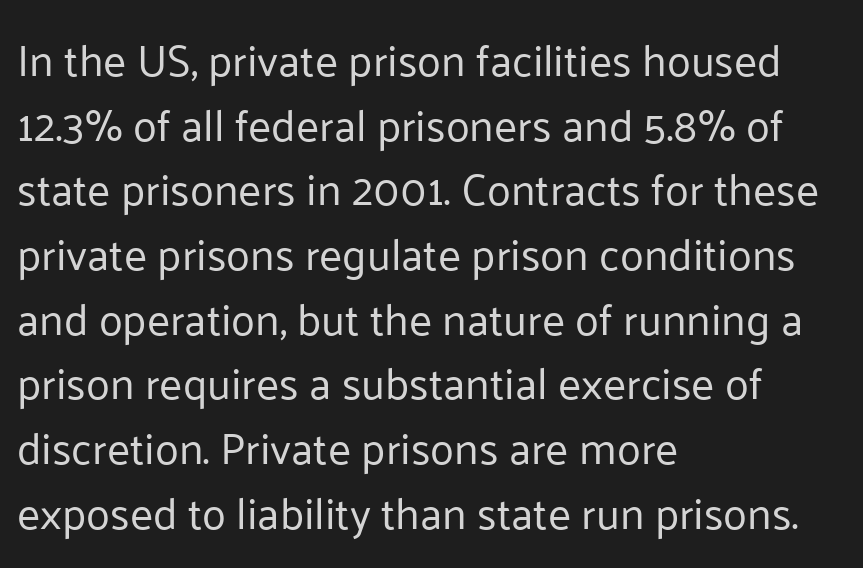
Look at the bottom of the vertical strokes: they stop flat, with no serifs. Layout note: lines flush left. Plain, unruled lines of type. The passage shown stacks its lines at a standard gap. This rendering leaves character spacing at its baseline value. This sample has the flowing, uneven cadence of proportional lettering.
